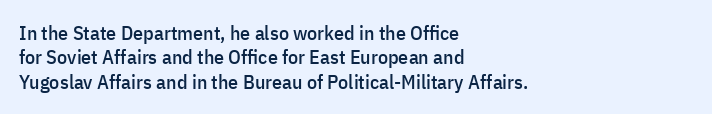
{"italic": "no", "underline": "no", "align": "left", "line_spacing_ratio": 1.22, "letter_spacing": "normal", "letter_spacing_em": 0.0, "glyph_px": 20}
